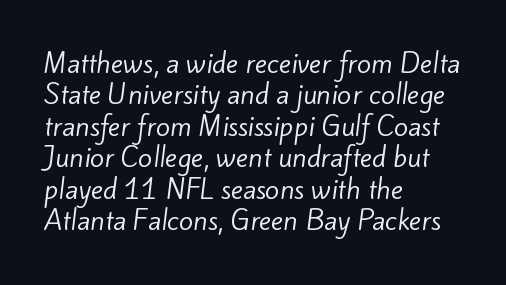
The image shows 26 px text type; set left-aligned, line spacing 1.21x, normal letter spacing, not underlined.
